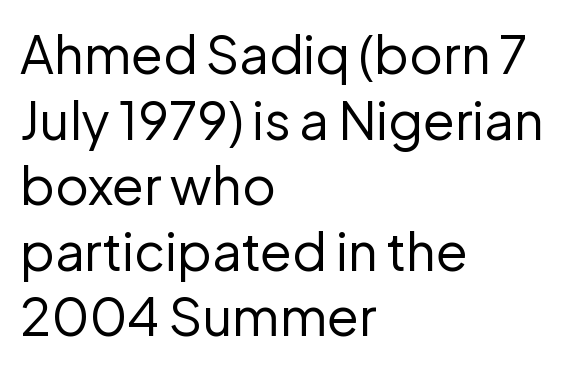
The image shows 52 px regular-weight sans-serif type, upright; set left-aligned, normal line spacing (1.26x), normal letter spacing, not underlined; low stroke contrast and a medium x-height.
